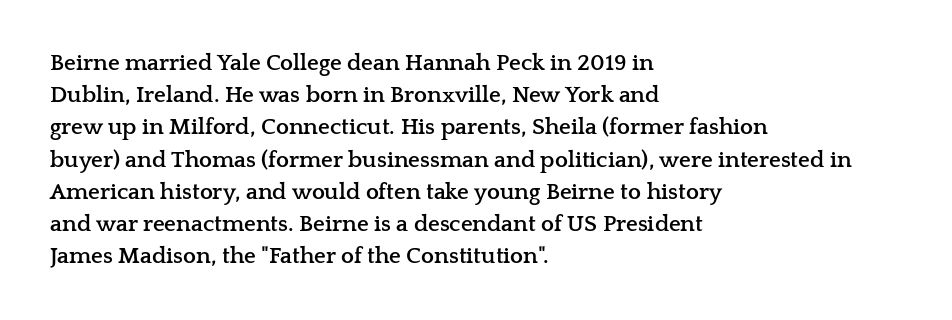
Q: Is the text bold? A: Yes.
Q: Is the text italic (slanted)? A: No, it is upright.
Q: Is the text underlined? A: No.
Q: How is the paragraph aligned? A: Left-aligned.
Q: Is the spacing between letters normal or unusually wide? A: Normal.
Q: Is the spacing between lines tight, normal or loose? A: Normal.
